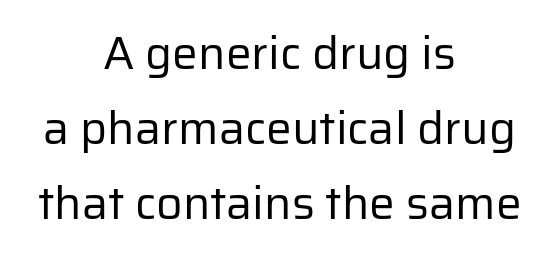
Q: Is the text bold? A: No.
Q: Is the text italic (slanted)? A: No, it is upright.
Q: Is the typeface a serif or a sans-serif typeface? A: Sans-serif.
Q: Is the text underlined? A: No.
Q: How is the paragraph aligned? A: Centered.
Q: Is the spacing between letters normal or unusually wide? A: Normal.
Q: Is the spacing between lines tight, normal or loose? A: Normal.
Q: Width (condensed, normal, or wide)? A: Normal.
Q: Stroke contrast? A: Low.
Q: x-height? A: Medium.
Q: Monospaced? A: No.
